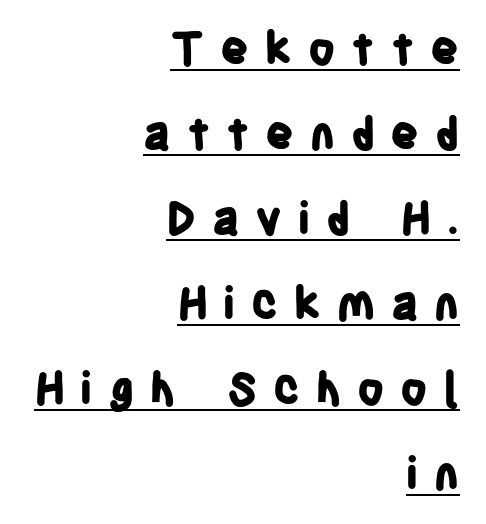
Q: Is the text bold? A: Yes.
Q: Is the text italic (slanted)? A: No, it is upright.
Q: Is the typeface a serif or a sans-serif typeface? A: Sans-serif.
Q: Is the text underlined? A: Yes.
Q: How is the paragraph aligned? A: Right-aligned.
Q: Is the spacing between letters normal or unusually wide? A: Unusually wide.
Q: Is the spacing between lines tight, normal or loose? A: Loose.
Q: Width (condensed, normal, or wide)? A: Condensed.
Q: Stroke contrast? A: Low.
Q: x-height? A: Large.
Q: Monospaced? A: No.
